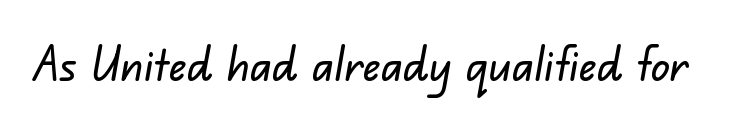
{"serif": "no", "width": "normal", "stroke_contrast": "low", "x_height": "small", "monospaced": "no", "underline": "no", "letter_spacing": "normal", "letter_spacing_em": 0.0, "glyph_px": 47}
